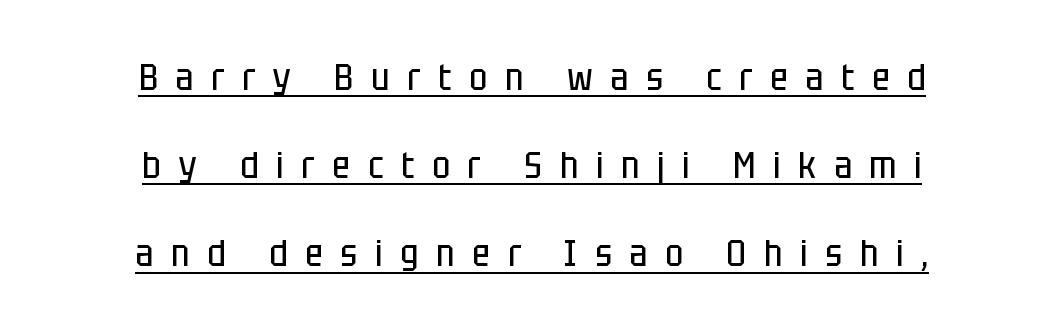
{"serif": "no", "italic": "no", "bold": "no", "weight": "regular", "width": "condensed", "stroke_contrast": "low", "x_height": "large", "monospaced": "no", "underline": "yes", "align": "center", "line_spacing": "loose", "line_spacing_ratio": 2.32, "letter_spacing": "wide", "letter_spacing_em": 0.47, "glyph_px": 38}
